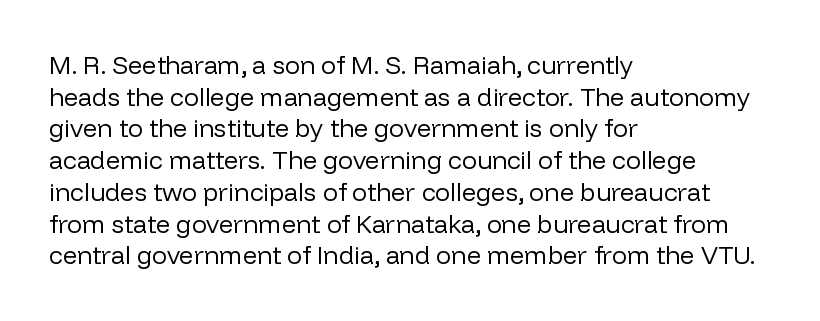
The characters are drawn with everyday or finer stroke widths. The string is rendered with underlining switched off. Leading matches the norm, producing a regular column. This sample uses plain, unmodified letter spacing.
